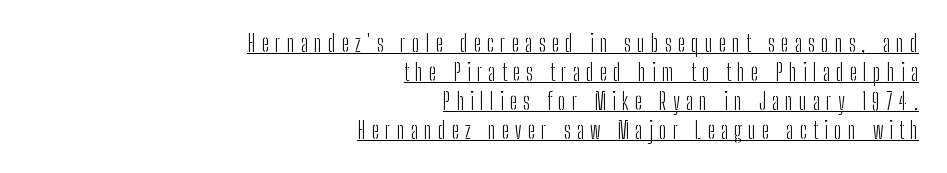
Q: Is the text bold? A: No.
Q: Is the text italic (slanted)? A: No, it is upright.
Q: Is the text underlined? A: Yes.
Q: How is the paragraph aligned? A: Right-aligned.
Q: Is the spacing between letters normal or unusually wide? A: Unusually wide.
Q: Is the spacing between lines tight, normal or loose? A: Normal.
